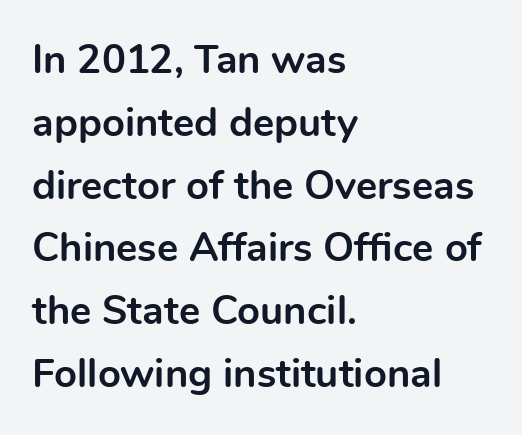
A normal amount of white space separates one row of letters from the next. The glyphs in this specimen are sans serif. The letters advance in unequal steps, a hallmark of proportional type. Leftover space on each line is placed entirely after the last word.
